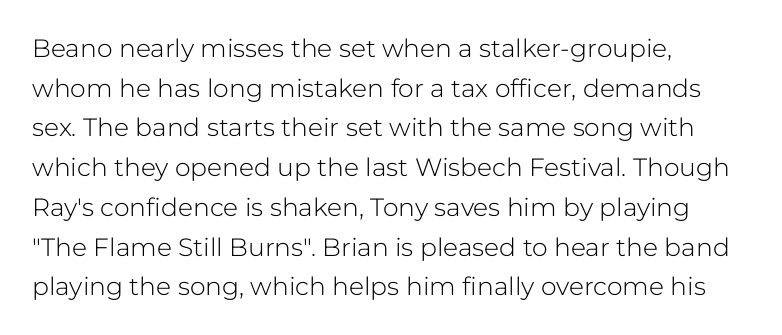
{"italic": "no", "bold": "no", "underline": "no", "align": "left", "line_spacing": "normal", "line_spacing_ratio": 1.59, "letter_spacing": "normal", "letter_spacing_em": 0.0, "glyph_px": 25}
